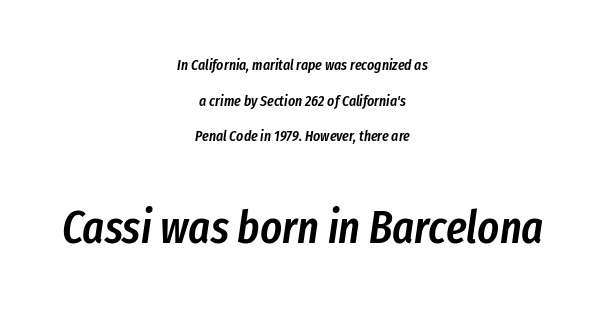
The image shows 46 px semibold, condensed type, italic (leaning right); set centered, loose line spacing (2.38x), normal letter spacing, not underlined; the second (bottom) block is 3.07x larger; low stroke contrast and a medium x-height.
